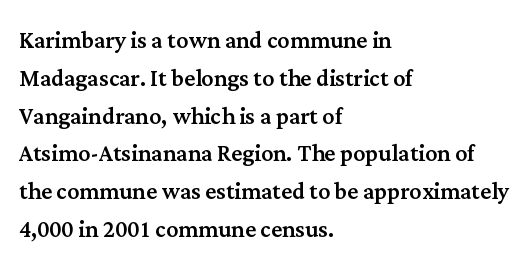
Q: Is the text italic (slanted)? A: No, it is upright.
Q: Is the typeface a serif or a sans-serif typeface? A: Serif.
Q: Is the text underlined? A: No.
Q: How is the paragraph aligned? A: Left-aligned.
Q: Is the spacing between letters normal or unusually wide? A: Normal.
Q: Is the spacing between lines tight, normal or loose? A: Normal.
Q: Width (condensed, normal, or wide)? A: Normal.
Q: Stroke contrast? A: Medium.
Q: x-height? A: Medium.
Q: Monospaced? A: No.
